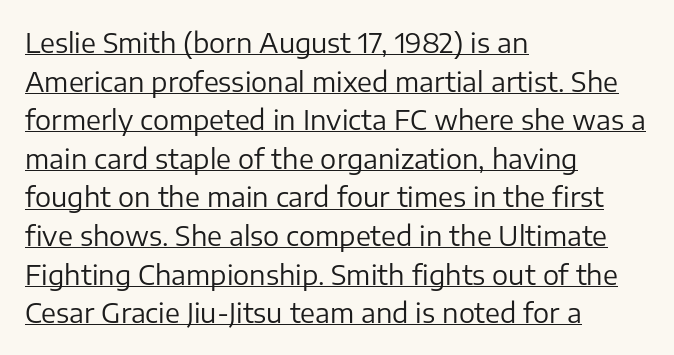
{"italic": "no", "bold": "no", "underline": "yes", "align": "left", "line_spacing": "normal", "line_spacing_ratio": 1.43, "letter_spacing": "normal", "letter_spacing_em": 0.0, "glyph_px": 27}
